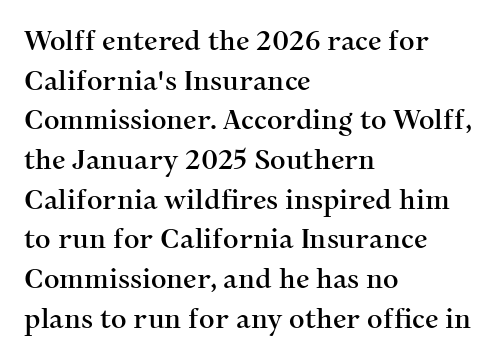
Reading down the column, the eye jumps a familiar distance to each next line. The gaps between neighbouring characters are ordinary and unremarkable. Every character sits straight up, as roman type does. These lines stack with their left ends in a neat column. Bare-footed words on every line.
